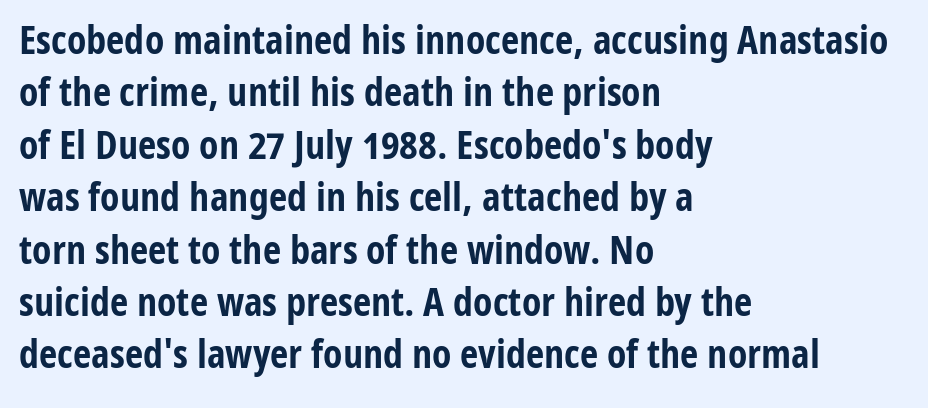
Q: Is the text bold? A: Yes.
Q: Is the text italic (slanted)? A: No, it is upright.
Q: Is the typeface a serif or a sans-serif typeface? A: Sans-serif.
Q: Is the text underlined? A: No.
Q: How is the paragraph aligned? A: Left-aligned.
Q: Is the spacing between letters normal or unusually wide? A: Normal.
Q: Is the spacing between lines tight, normal or loose? A: Normal.
Q: Width (condensed, normal, or wide)? A: Condensed.
Q: Stroke contrast? A: Low.
Q: x-height? A: Medium.
Q: Monospaced? A: No.
